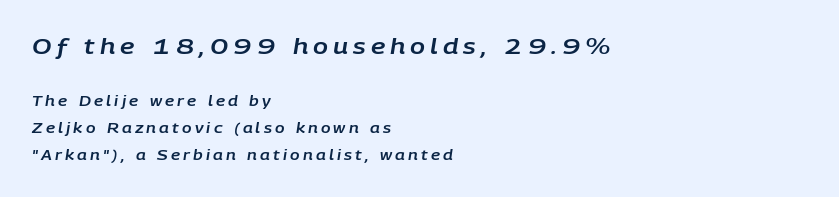
{"italic": "yes", "lean": "right", "slant_degrees": 9, "underline": "no", "align": "left", "line_spacing": "loose", "line_spacing_ratio": 1.93, "letter_spacing": "wide", "letter_spacing_em": 0.23, "larger_block": "first", "size_ratio": 1.57, "glyph_px": 22}
